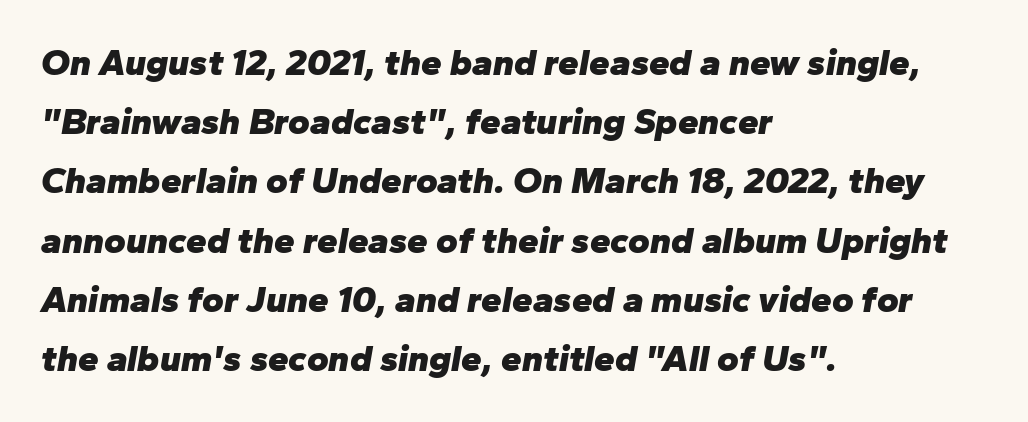
How are the letters spaced? Ordinarily, with no added tracking. Slant detected: the letters are inclined. This block has exactly the height ordinary leading produces. A full-strength bold gives these letters their thick strokes. Beneath every word, the page is bare. The compositor pushed each line to the left boundary.
